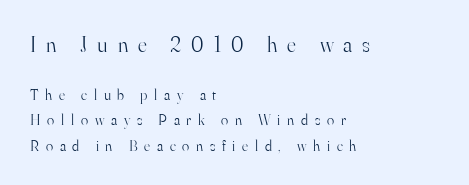
Q: Is the text bold? A: No.
Q: Is the text italic (slanted)? A: No, it is upright.
Q: Is the text underlined? A: No.
Q: How is the paragraph aligned? A: Left-aligned.
Q: Is the spacing between letters normal or unusually wide? A: Unusually wide.
Q: Is the spacing between lines tight, normal or loose? A: Normal.
Q: Which block of text is set in a larger size, the first (top) or the second (bottom)? A: The first (top) one.
